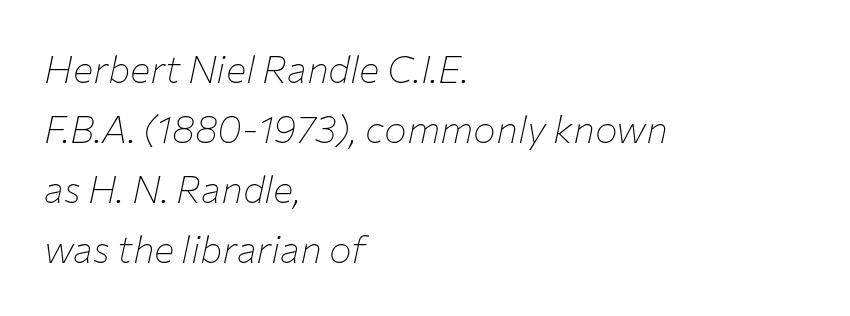
{"italic": "yes", "lean": "right", "slant_degrees": 12, "bold": "no", "weight": "thin", "width": "normal", "stroke_contrast": "low", "x_height": "medium", "monospaced": "no", "underline": "no", "align": "left", "line_spacing": "normal", "line_spacing_ratio": 1.58, "letter_spacing": "normal", "letter_spacing_em": 0.0, "glyph_px": 38}
